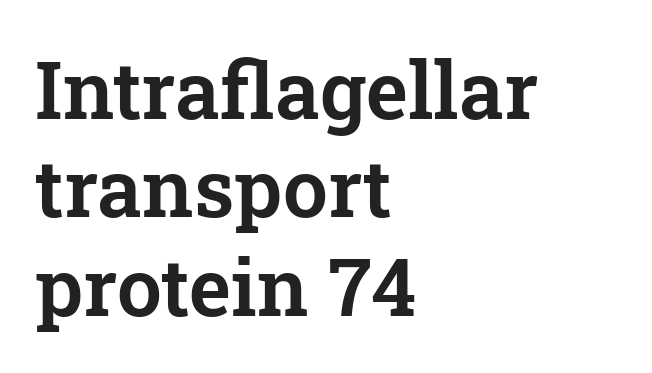
{"serif": "yes", "italic": "no", "width": "normal", "stroke_contrast": "low", "x_height": "medium", "monospaced": "no", "underline": "no", "align": "left", "line_spacing_ratio": 1.23, "letter_spacing": "normal", "letter_spacing_em": 0.0, "glyph_px": 80}
